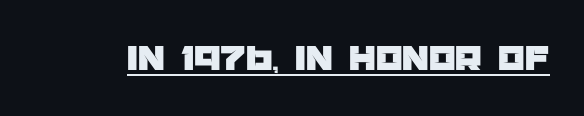
The image shows 38 px sans-serif type, upright; set normal letter spacing, underlined; low stroke contrast and a large x-height.
